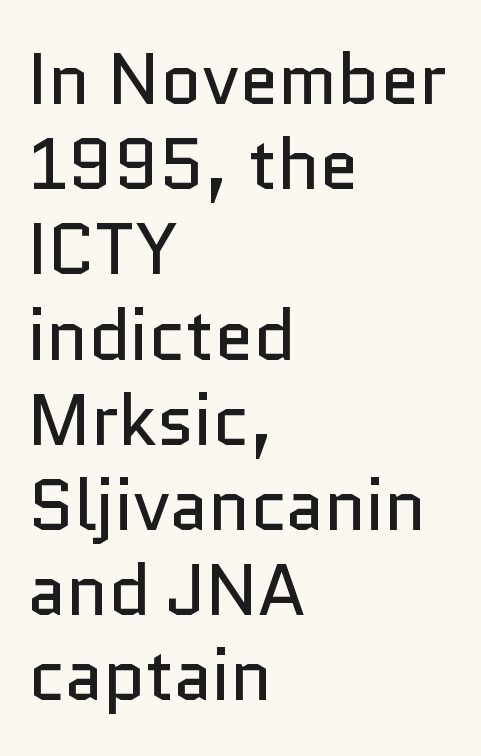
{"serif": "no", "italic": "no", "bold": "no", "weight": "regular", "width": "normal", "stroke_contrast": "low", "x_height": "medium", "monospaced": "no", "underline": "no", "align": "left", "line_spacing_ratio": 1.2, "letter_spacing": "normal", "letter_spacing_em": 0.0, "glyph_px": 71}
